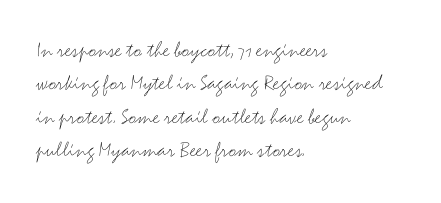
Q: Is the text bold? A: No.
Q: Is the text italic (slanted)? A: Yes.
Q: Is the text underlined? A: No.
Q: How is the paragraph aligned? A: Left-aligned.
Q: Is the spacing between letters normal or unusually wide? A: Normal.
Q: Is the spacing between lines tight, normal or loose? A: Normal.
